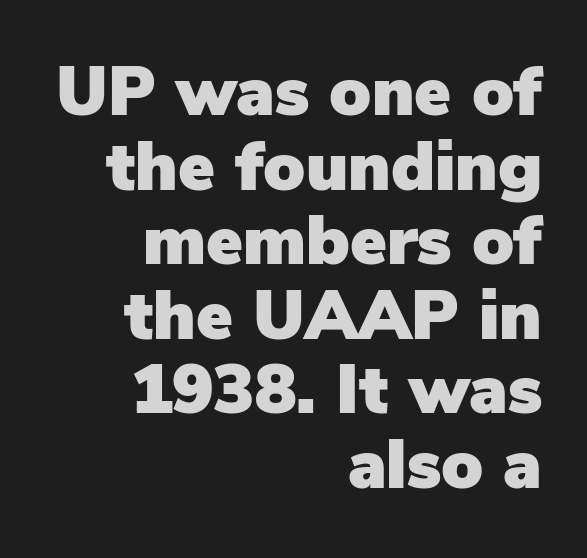
{"serif": "no", "italic": "no", "width": "normal", "stroke_contrast": "low", "x_height": "medium", "monospaced": "no", "underline": "no", "align": "right", "line_spacing": "tight", "line_spacing_ratio": 1.08, "letter_spacing": "normal", "letter_spacing_em": 0.0, "glyph_px": 69}
